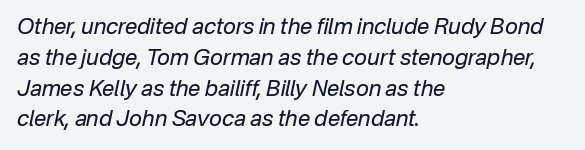
Q: Is the text bold? A: No.
Q: Is the text italic (slanted)? A: Yes, it leans right by about 12 degrees.
Q: Is the text underlined? A: No.
Q: How is the paragraph aligned? A: Left-aligned.
Q: Is the spacing between letters normal or unusually wide? A: Normal.
Q: Is the spacing between lines tight, normal or loose? A: Normal.
